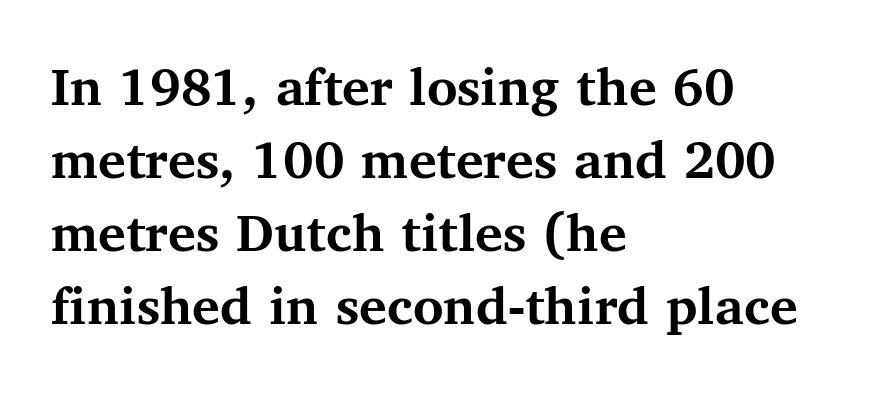
The image shows 58 px semibold serif type, upright; set left-aligned, normal line spacing (1.26x), normal letter spacing, not underlined; medium stroke contrast and a medium x-height.
